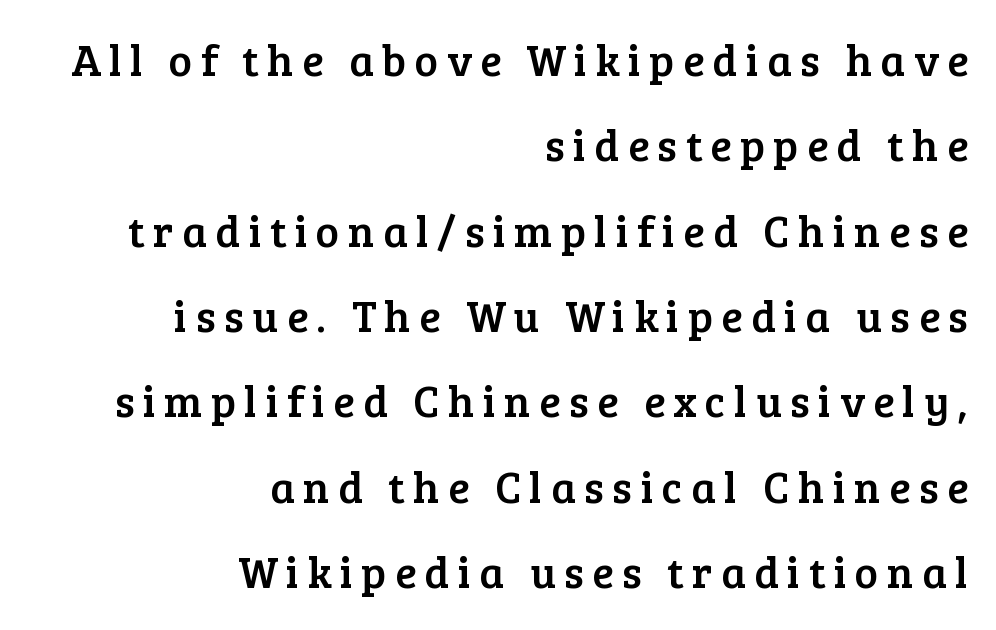
Honestly, the rows look like they've been pulled way apart. Casual observation: everything's shoved over to the right. Serif or sans? Serif — the stroke terminals have little feet. Do the characters align in a grid? No, the font is proportional. Ascenders rise straight up at ninety degrees. Bare-footed words on every line.
